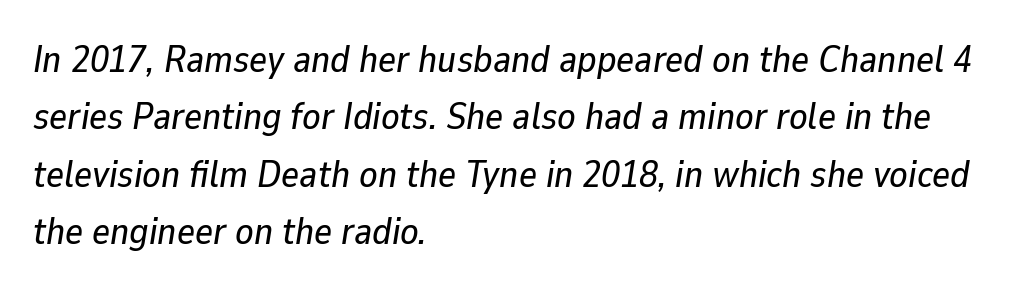
Q: Is the text italic (slanted)? A: Yes, it leans right by about 9 degrees.
Q: Is the text underlined? A: No.
Q: How is the paragraph aligned? A: Left-aligned.
Q: Is the spacing between letters normal or unusually wide? A: Normal.
Q: Is the spacing between lines tight, normal or loose? A: Normal.
Q: Width (condensed, normal, or wide)? A: Normal.
Q: Stroke contrast? A: Low.
Q: x-height? A: Medium.
Q: Monospaced? A: No.
